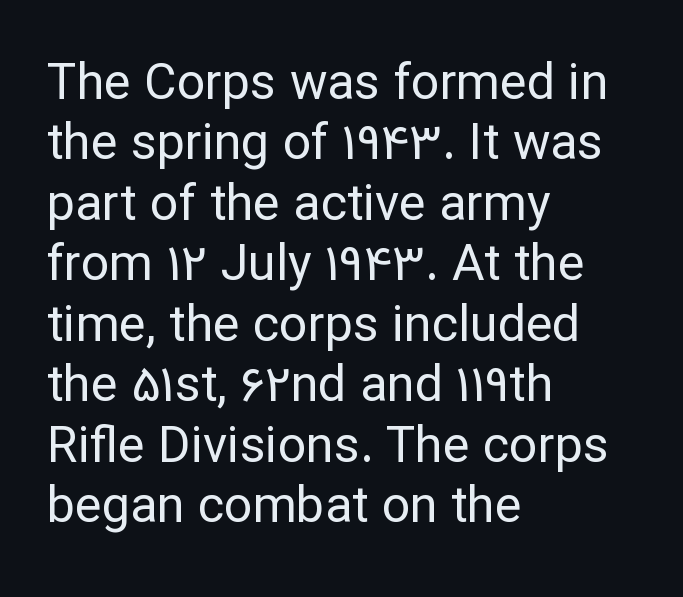
{"serif": "no", "italic": "no", "bold": "no", "weight": "regular", "width": "normal", "stroke_contrast": "low", "x_height": "medium", "monospaced": "no", "underline": "no", "align": "left", "line_spacing_ratio": 1.21, "letter_spacing": "normal", "letter_spacing_em": 0.0, "glyph_px": 50}
